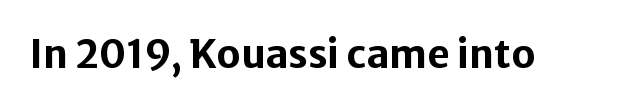
{"serif": "no", "italic": "no", "bold": "yes", "weight": "bold", "width": "normal", "stroke_contrast": "low", "x_height": "medium", "monospaced": "no", "underline": "no", "letter_spacing": "normal", "letter_spacing_em": 0.0, "glyph_px": 39}
